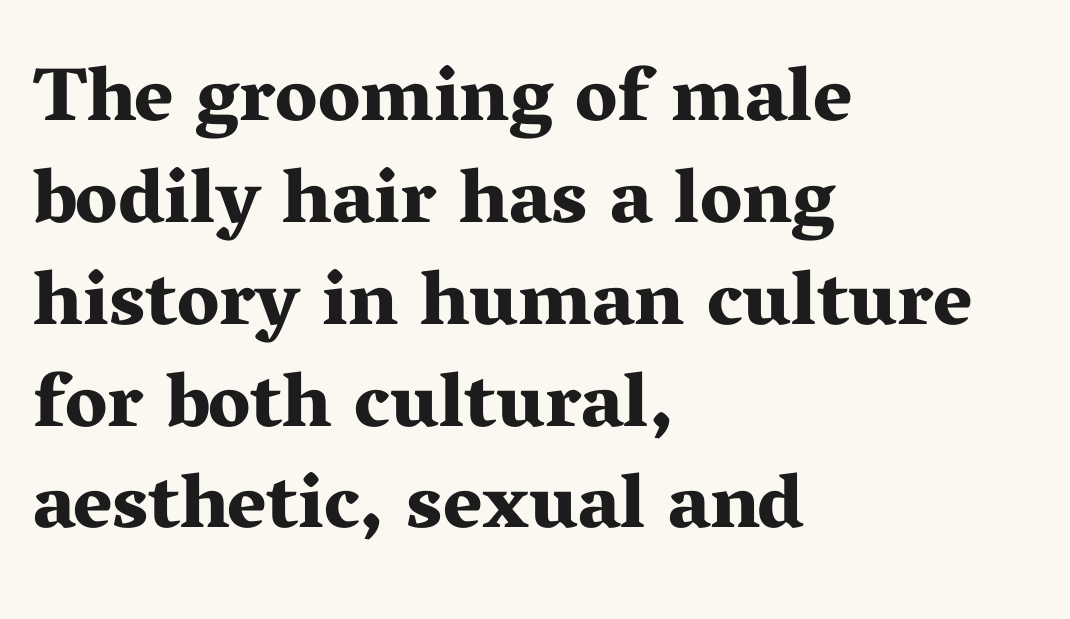
The image shows 76 px bold, wide serif type, upright; set left-aligned, normal line spacing (1.34x), normal letter spacing, not underlined; medium stroke contrast and a medium x-height.
